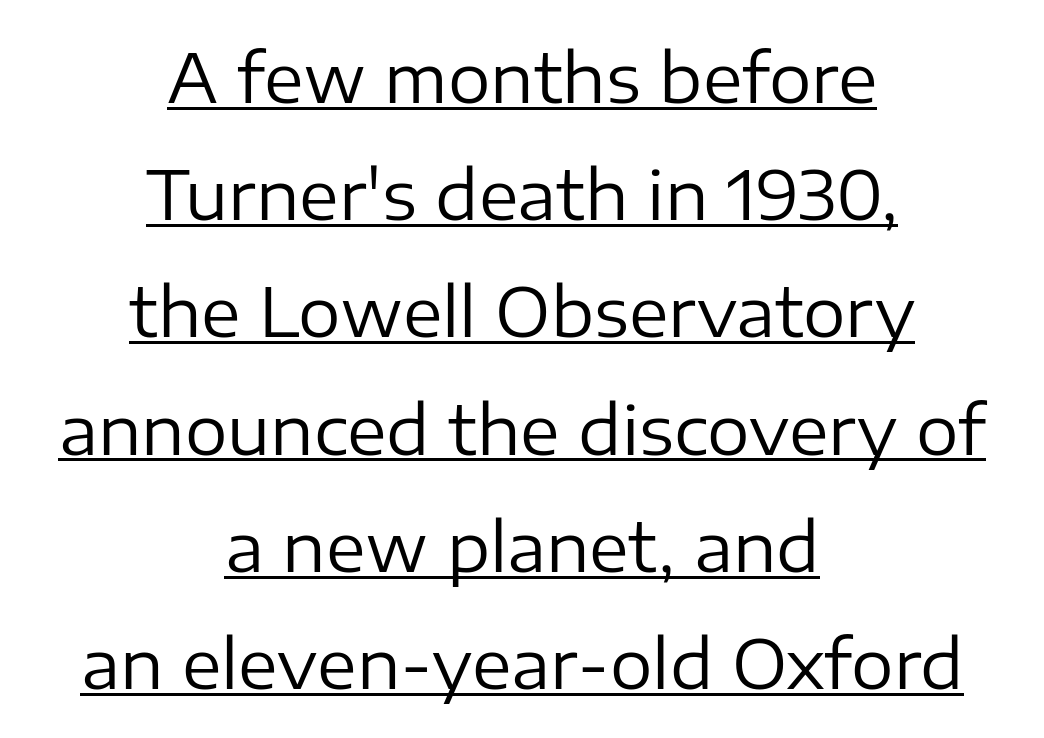
{"serif": "no", "italic": "no", "bold": "no", "weight": "regular", "width": "normal", "stroke_contrast": "low", "x_height": "medium", "monospaced": "no", "underline": "yes", "align": "center", "line_spacing_ratio": 1.75, "letter_spacing": "normal", "letter_spacing_em": 0.0, "glyph_px": 67}
